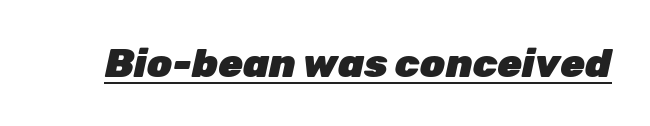
{"italic": "yes", "lean": "right", "slant_degrees": 12, "bold": "yes", "weight": "heavy", "width": "normal", "stroke_contrast": "low", "x_height": "medium", "monospaced": "no", "underline": "yes", "letter_spacing": "normal", "letter_spacing_em": 0.0, "glyph_px": 40}
